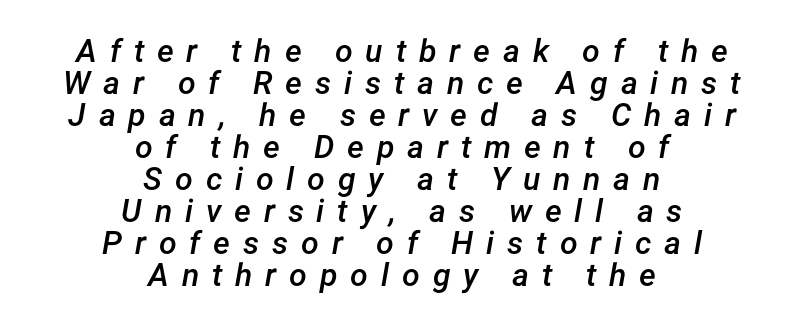
Both edges are ragged and mirror each other, which tells us the setting is centered. Loose tracking; the words dissolve into strings of separated letters. Quick note: interline space is minimal. A fair bit of extra ink — the face is semibold, not bold. Is this a fixed-width face? No — the glyphs have proportional, varying widths.
